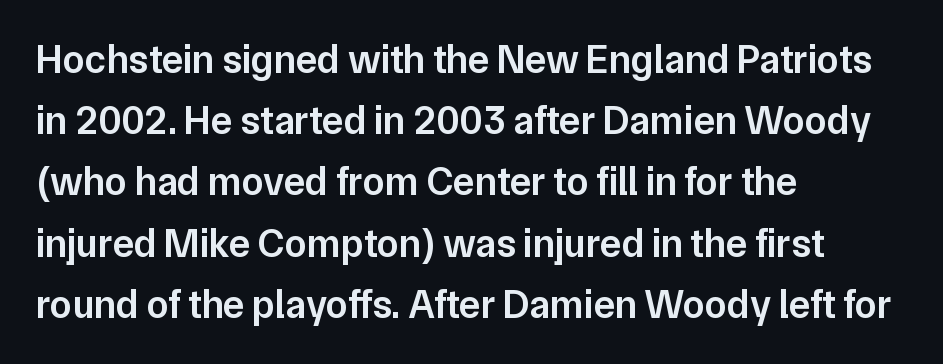
The image shows 40 px semibold sans-serif type, upright; set left-aligned, normal line spacing (1.53x), normal letter spacing, not underlined; low stroke contrast and a medium x-height.
